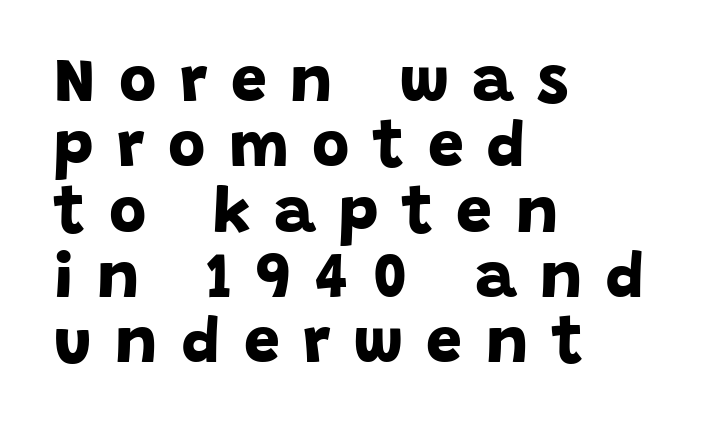
Note: no serifs on the glyphs. The compositor pushed each line to the left boundary. Set as a true bold cut, around the 700 mark. This sample uses expanded letter spacing, leaving extra air between glyphs. Each letter keeps its own natural width here, so spacing adapts to shape.
